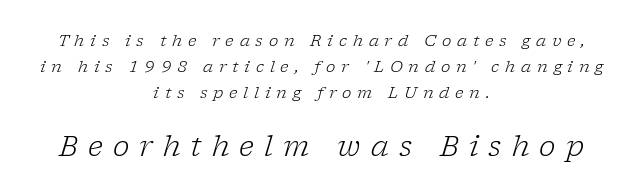
If you drew a line through each stem, it would be angled. A student would call this center alignment; a typographer would say set centered. Descenders hang freely into open space. Larger block? The one below; the one above is distinctly smaller.
